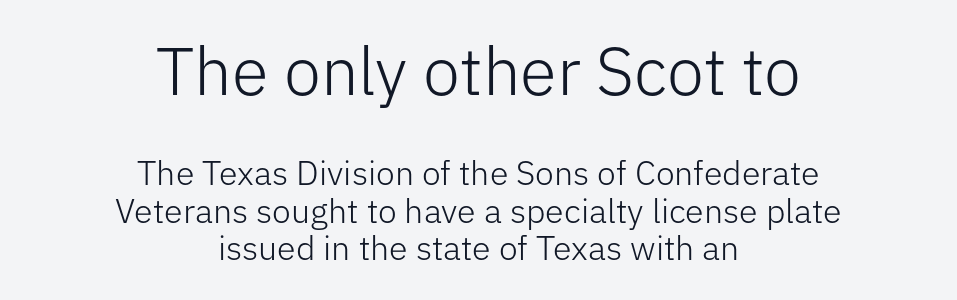
Q: Is the text bold? A: No.
Q: Is the text italic (slanted)? A: No, it is upright.
Q: Is the typeface a serif or a sans-serif typeface? A: Sans-serif.
Q: Is the text underlined? A: No.
Q: How is the paragraph aligned? A: Centered.
Q: Is the spacing between letters normal or unusually wide? A: Normal.
Q: Is the spacing between lines tight, normal or loose? A: Tight.
Q: Which block of text is set in a larger size, the first (top) or the second (bottom)? A: The first (top) one.
Q: Width (condensed, normal, or wide)? A: Normal.
Q: Stroke contrast? A: Low.
Q: x-height? A: Medium.
Q: Monospaced? A: No.
